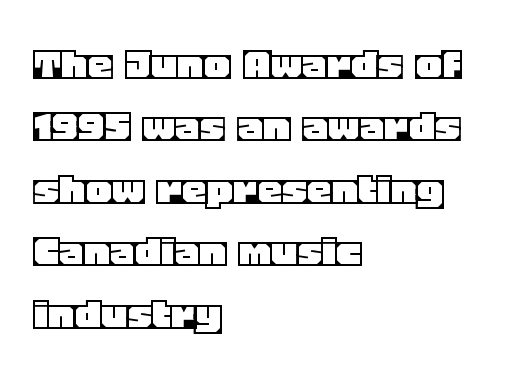
The image shows 50 px text type, upright; set left-aligned, normal line spacing (1.25x), normal letter spacing, not underlined; a large x-height.
